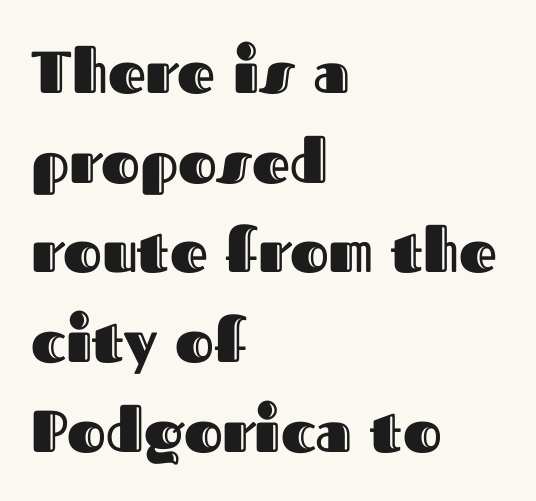
The image shows 59 px text type, upright; set left-aligned, normal line spacing (1.52x), normal letter spacing, not underlined; a medium x-height.
